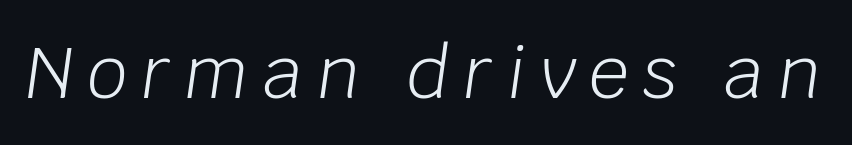
The image shows 71 px light type, italic (leaning right); set unusually wide letter spacing (+0.2 em), not underlined; low stroke contrast and a large x-height.
